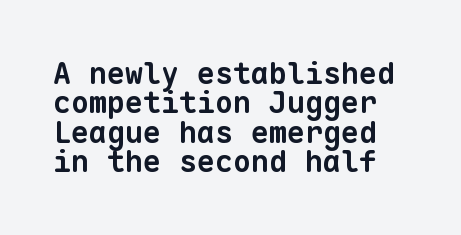
The zone under the glyphs is completely vacant. Does the type have serifs? No, each stem ends abruptly. Between one letter and the next there's only the usual sliver of space. Spacing verdict: monospaced, one width for all characters. The rendering uses a bold face; every stroke is thick and dark. Whoever set this chose condensed vertical rhythm over breathing room.
